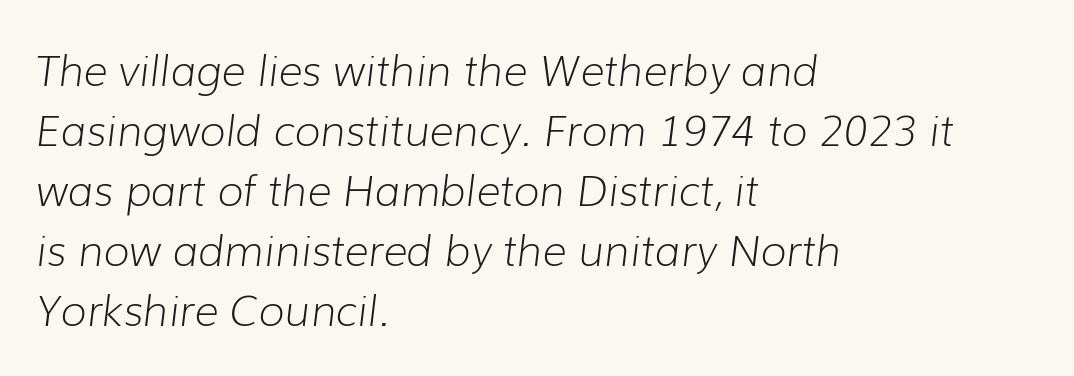
Stems here are at most as thick as an everyday book face. A bare baseline throughout the passage. Is this a fixed-width face? No — the glyphs have proportional, varying widths. The horizontal fit of the characters is conventional and even. Notice how descenders clear the ascenders below comfortably — that's standard leading.
